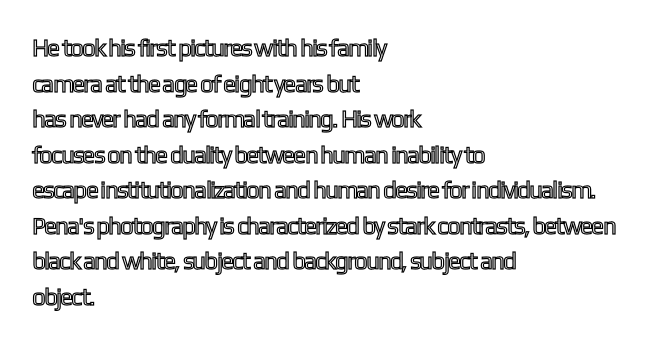
The image shows 24 px text type, upright; set left-aligned, normal line spacing (1.48x), normal letter spacing, not underlined.
